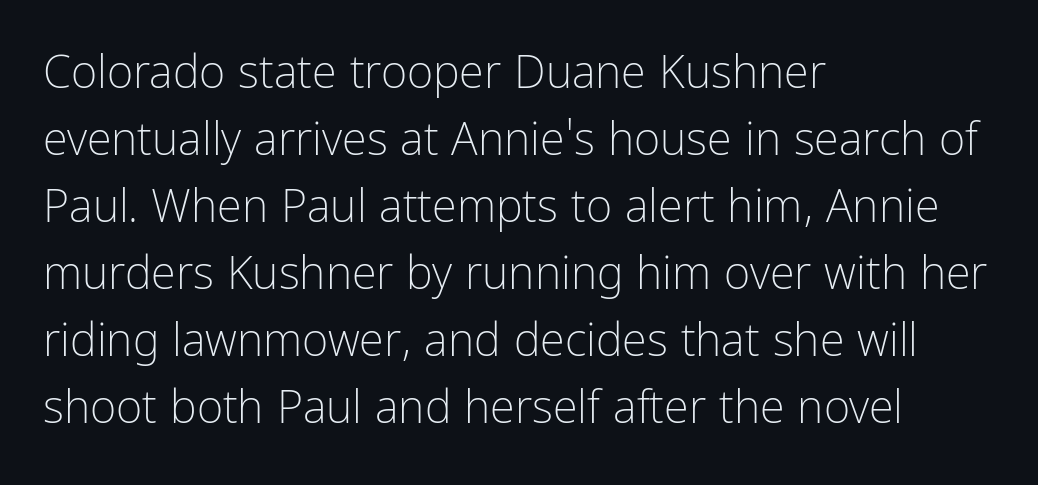
Q: Is the text bold? A: No.
Q: Is the text italic (slanted)? A: No, it is upright.
Q: Is the typeface a serif or a sans-serif typeface? A: Sans-serif.
Q: Is the text underlined? A: No.
Q: How is the paragraph aligned? A: Left-aligned.
Q: Is the spacing between letters normal or unusually wide? A: Normal.
Q: Is the spacing between lines tight, normal or loose? A: Normal.
Q: Width (condensed, normal, or wide)? A: Condensed.
Q: Stroke contrast? A: Low.
Q: x-height? A: Medium.
Q: Monospaced? A: No.
